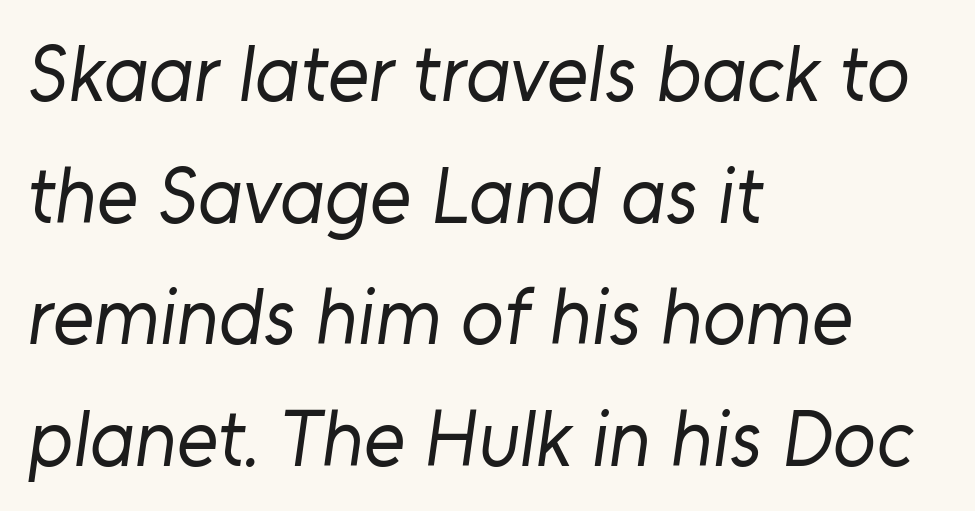
{"serif": "no", "bold": "no", "weight": "regular", "width": "normal", "stroke_contrast": "low", "x_height": "medium", "monospaced": "no", "underline": "no", "align": "left", "line_spacing": "normal", "line_spacing_ratio": 1.54, "letter_spacing": "normal", "letter_spacing_em": 0.0, "glyph_px": 79}
